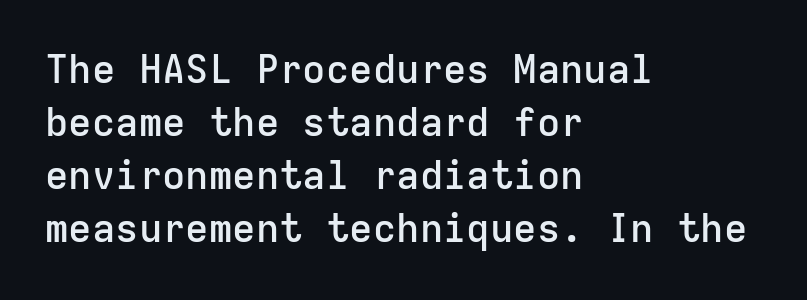
The image shows 39 px semibold sans-serif type, upright, monospaced; set left-aligned, normal line spacing (1.36x), normal letter spacing, not underlined; low stroke contrast and a medium x-height.
